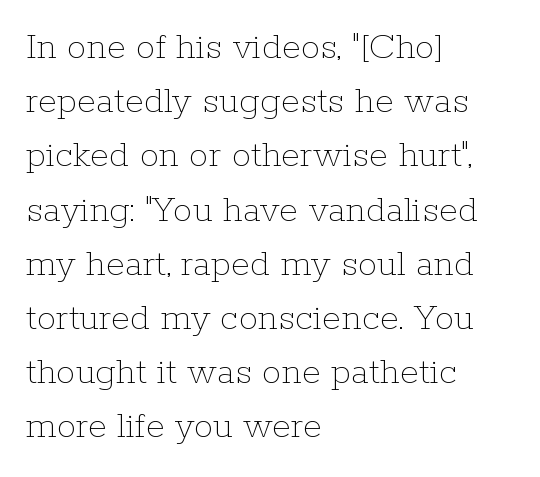
Q: Is the text bold? A: No.
Q: Is the text italic (slanted)? A: No, it is upright.
Q: Is the text underlined? A: No.
Q: How is the paragraph aligned? A: Left-aligned.
Q: Is the spacing between letters normal or unusually wide? A: Normal.
Q: Is the spacing between lines tight, normal or loose? A: Normal.
Q: Width (condensed, normal, or wide)? A: Normal.
Q: Stroke contrast? A: Low.
Q: x-height? A: Medium.
Q: Monospaced? A: No.
